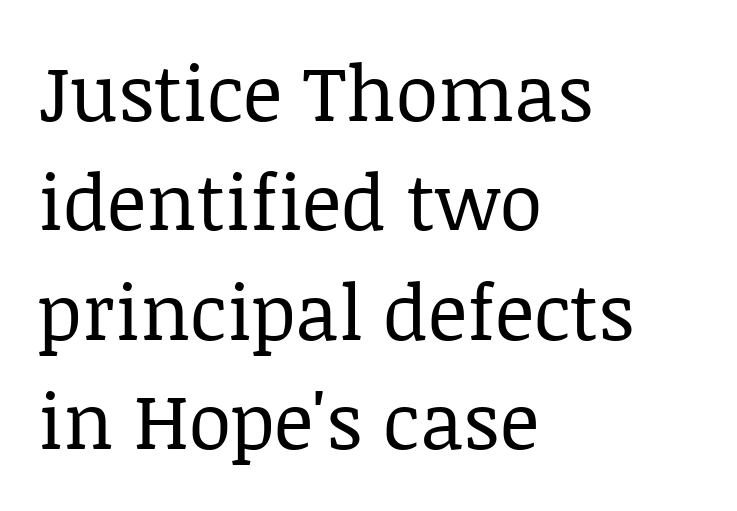
Do the characters align in a grid? No, the font is proportional. You can tell it's not italic because the verticals are truly vertical. Regarding serifs, this sample has them. Quick note: interline space is typical. Heft: none added — not bold. What stands out about the letter spacing? Nothing — it is the standard amount.
